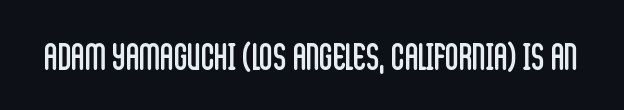
The image shows 37 px regular-weight, condensed sans-serif type, upright; set normal letter spacing, not underlined; low stroke contrast and a large x-height.
